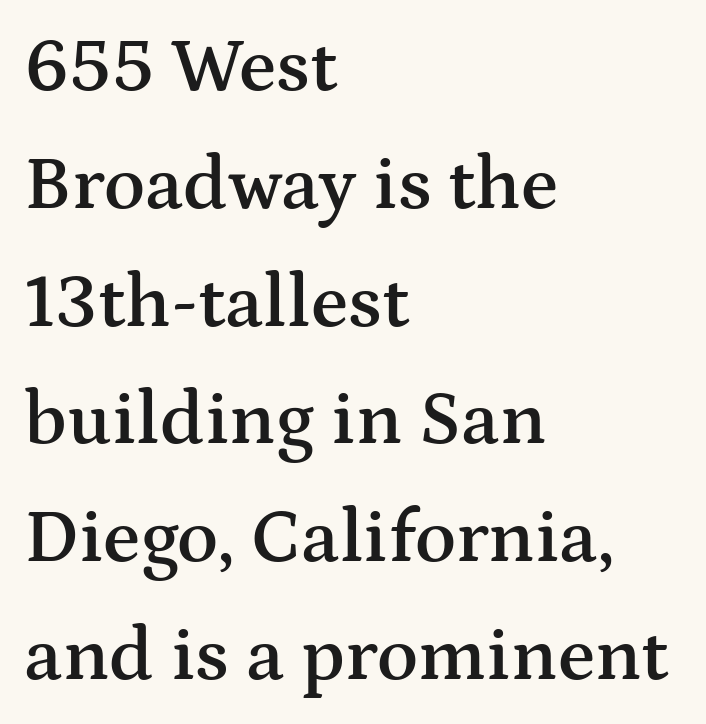
Q: Is the text bold? A: Semi-bold.
Q: Is the text italic (slanted)? A: No, it is upright.
Q: Is the typeface a serif or a sans-serif typeface? A: Serif.
Q: Is the text underlined? A: No.
Q: How is the paragraph aligned? A: Left-aligned.
Q: Is the spacing between letters normal or unusually wide? A: Normal.
Q: Is the spacing between lines tight, normal or loose? A: Normal.
Q: Width (condensed, normal, or wide)? A: Wide.
Q: Stroke contrast? A: Medium.
Q: x-height? A: Medium.
Q: Monospaced? A: No.
